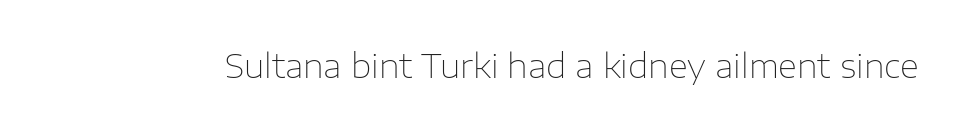
{"serif": "no", "italic": "no", "bold": "no", "weight": "thin", "width": "normal", "stroke_contrast": "low", "x_height": "medium", "monospaced": "no", "underline": "no", "letter_spacing": "normal", "letter_spacing_em": 0.0, "glyph_px": 33}
